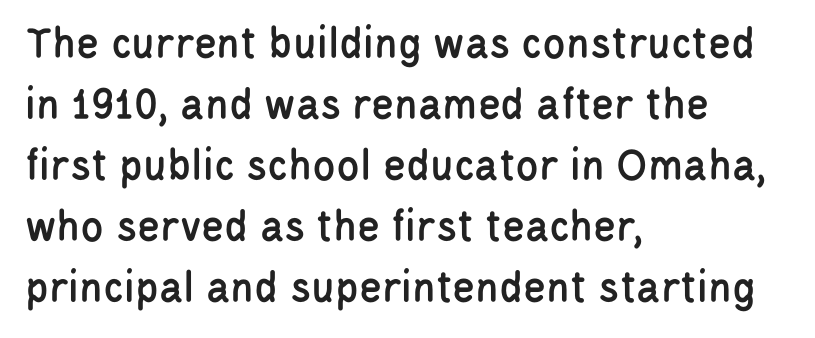
The image shows 47 px condensed sans-serif type, upright; set left-aligned, normal line spacing (1.3x), normal letter spacing, not underlined; low stroke contrast and a large x-height.
